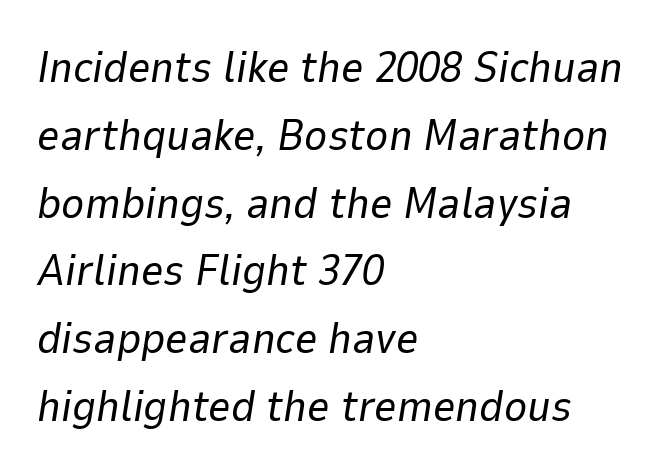
Q: Is the text bold? A: No.
Q: Is the text italic (slanted)? A: Yes, it leans right by about 9 degrees.
Q: Is the text underlined? A: No.
Q: How is the paragraph aligned? A: Left-aligned.
Q: Is the spacing between letters normal or unusually wide? A: Normal.
Q: Is the spacing between lines tight, normal or loose? A: Normal.
Q: Width (condensed, normal, or wide)? A: Normal.
Q: Stroke contrast? A: Low.
Q: x-height? A: Medium.
Q: Monospaced? A: No.
